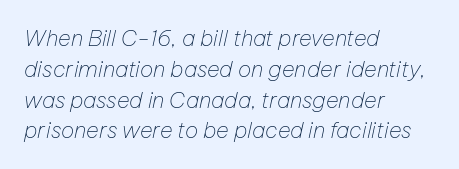
Visually the block forms a straight wall on the left and a jagged coastline on the right. This sample keeps an unexceptional amount of space between lines. Notice how the stems are inclined rather than vertical — that's the hallmark of italics. Underline: absent. No letter is thick-stroked: the sample isn't bold. Here the glyphs are tracked normally, forming tight word shapes.
